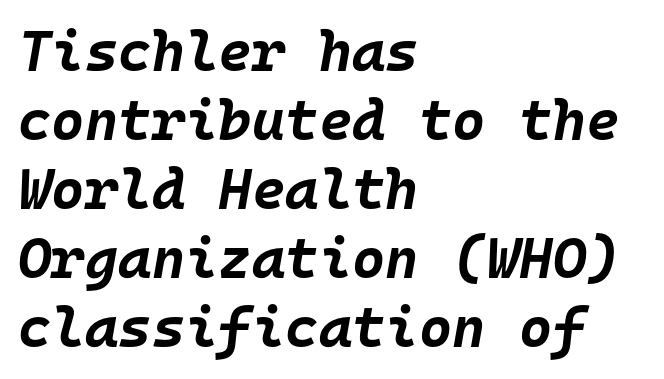
Here the designer chose a console-style face with uniform glyph widths. The setting favours the left margin, as ordinary paragraphs usually do. Weight check: bold — yes, fully. Nobody touched the tracking dial on this one. The typography opts for an oblique posture over an upright one. The glyphs are unaccompanied by any horizontal stroke below them.
